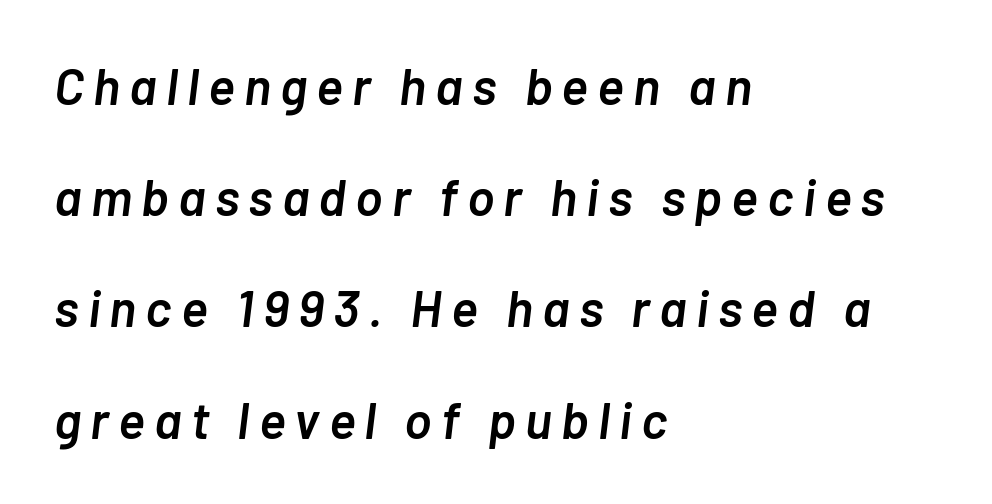
Q: Is the text bold? A: Semi-bold.
Q: Is the text italic (slanted)? A: Yes, it leans right by about 7 degrees.
Q: Is the text underlined? A: No.
Q: How is the paragraph aligned? A: Left-aligned.
Q: Is the spacing between lines tight, normal or loose? A: Loose.
Q: Width (condensed, normal, or wide)? A: Normal.
Q: Stroke contrast? A: Low.
Q: x-height? A: Medium.
Q: Monospaced? A: No.
